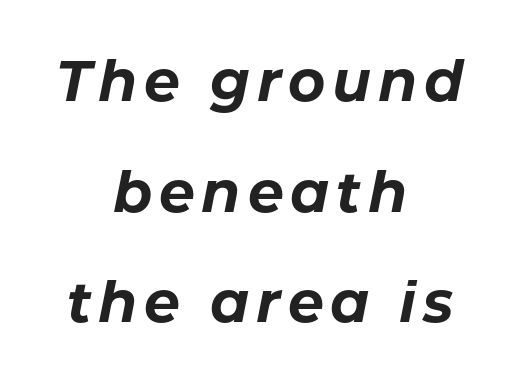
The image shows 57 px bold type, italic (leaning right); set centered, loose line spacing (1.94x), not underlined; low stroke contrast and a medium x-height.
